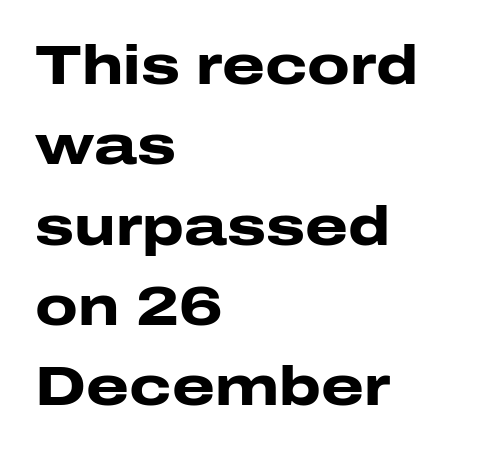
Stroke thickness is high; the sample reads as a true bold. Every character sits straight up, as roman type does. Nobody drew a line under any word here. Stroke terminals: plain, sans-serif.
